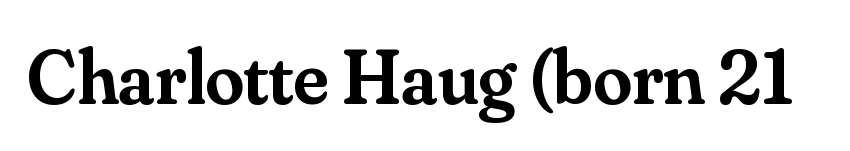
Q: Is the text bold? A: Semi-bold.
Q: Is the text italic (slanted)? A: No, it is upright.
Q: Is the typeface a serif or a sans-serif typeface? A: Serif.
Q: Is the text underlined? A: No.
Q: Is the spacing between letters normal or unusually wide? A: Normal.
Q: Width (condensed, normal, or wide)? A: Normal.
Q: Stroke contrast? A: Medium.
Q: x-height? A: Small.
Q: Monospaced? A: No.
